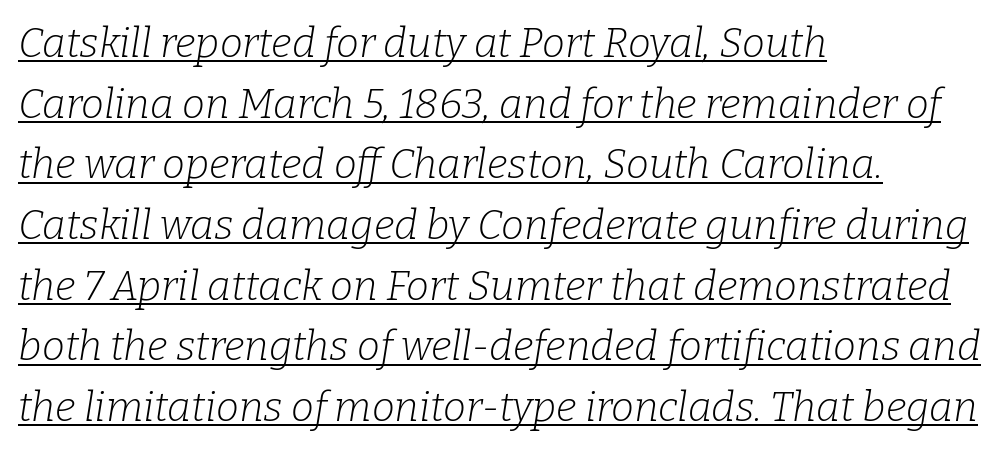
Q: Is the text bold? A: No.
Q: Is the text italic (slanted)? A: Yes, it leans right by about 9 degrees.
Q: Is the typeface a serif or a sans-serif typeface? A: Serif.
Q: Is the text underlined? A: Yes.
Q: How is the paragraph aligned? A: Left-aligned.
Q: Is the spacing between letters normal or unusually wide? A: Normal.
Q: Is the spacing between lines tight, normal or loose? A: Normal.
Q: Width (condensed, normal, or wide)? A: Normal.
Q: Stroke contrast? A: Low.
Q: x-height? A: Medium.
Q: Monospaced? A: No.
